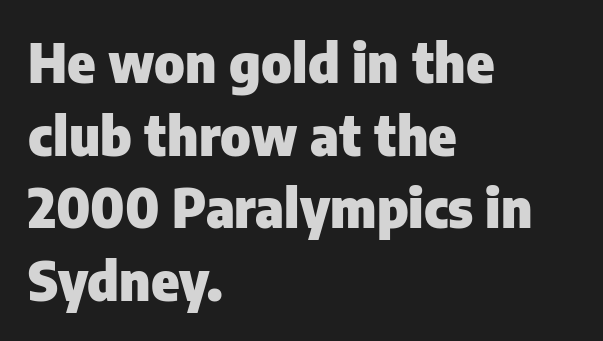
Q: Is the text bold? A: Yes.
Q: Is the text italic (slanted)? A: No, it is upright.
Q: Is the typeface a serif or a sans-serif typeface? A: Sans-serif.
Q: Is the text underlined? A: No.
Q: How is the paragraph aligned? A: Left-aligned.
Q: Is the spacing between letters normal or unusually wide? A: Normal.
Q: Is the spacing between lines tight, normal or loose? A: Normal.
Q: Width (condensed, normal, or wide)? A: Normal.
Q: Stroke contrast? A: Low.
Q: x-height? A: Medium.
Q: Monospaced? A: No.
